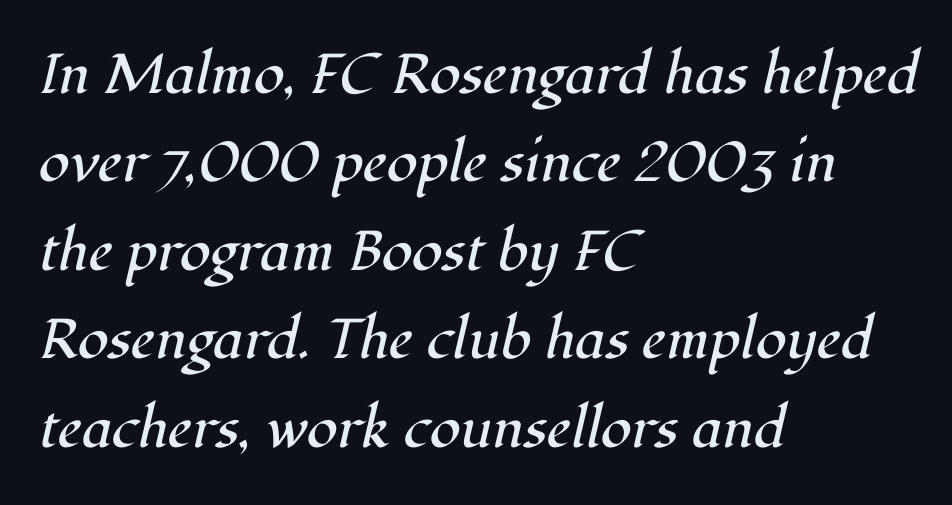
Has an underline been added? It has not. The strokes carry an ordinary text weight at most. Type style note: has serifs. The space between consecutive lines is moderate.
